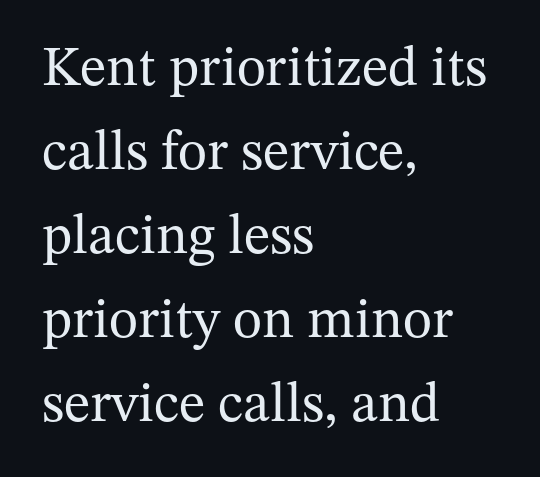
The axis of the letterforms is exactly vertical. The rows are spaced the way most documents space them. Decoration check: the copy has no underline. The designer went with a serif here, giving each stem small feet. Look at the tracking — it's just the regular setting, nothing added.
